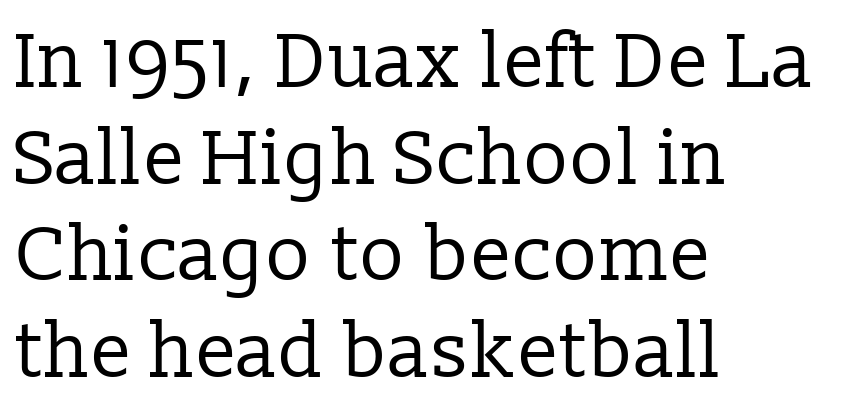
Italic? Not at all — the glyphs are vertical. Is this a fixed-width face? No — the glyphs have proportional, varying widths. These lines stack with their left ends in a neat column. A typesetter would call this leading conventional body-copy spacing. The face used here is rendered with its standard letterfit.
